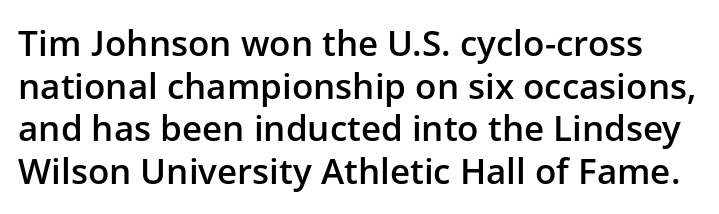
The image shows 35 px semibold sans-serif type, upright; set line spacing 1.22x, normal letter spacing, not underlined; low stroke contrast and a medium x-height.
